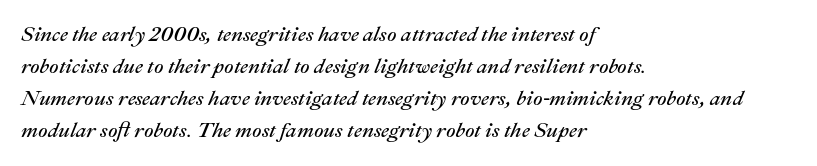
Emphasis-style slanted type is in use. These lines are set flush left with a ragged right edge. Between one letter and the next there's only the usual sliver of space. Glance below the letters and you will spot only blank space. Stroke mass is kept to a normal reading level or below. Vertically, the passage feels balanced, rows spaced as you'd expect.
